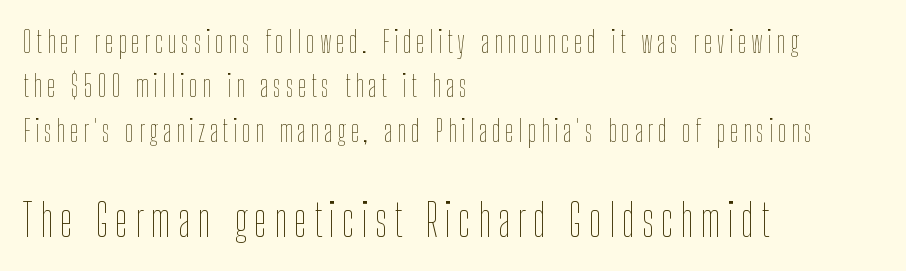
The image shows 45 px thin, condensed type, upright; set left-aligned, normal line spacing (1.48x), not underlined; the second (bottom) block is 1.5x larger; low stroke contrast and a medium x-height.
